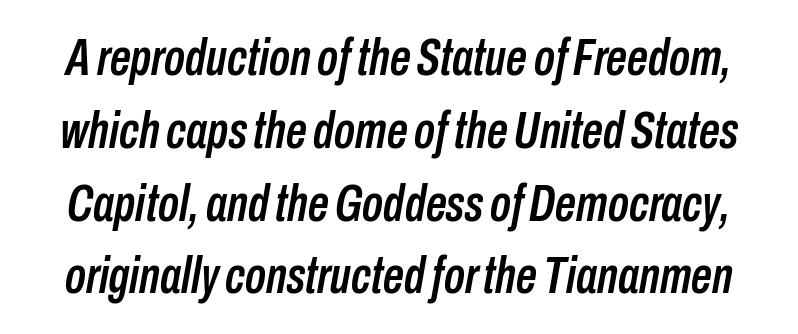
Nobody touched the tracking dial on this one. Is this a fixed-width face? No — the glyphs have proportional, varying widths. A typesetter would call this leading conventional body-copy spacing. This rendering features lettering with no underline.
